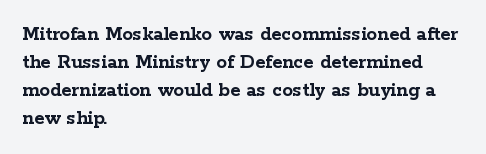
Anything drawn beneath the words? Only blank space. Evenly set lines give the paragraph a standard silhouette. In CSS terms this would be text-align: left. The font's upright variant was chosen for this text. Strokes here are thick enough to call this a true bold.
